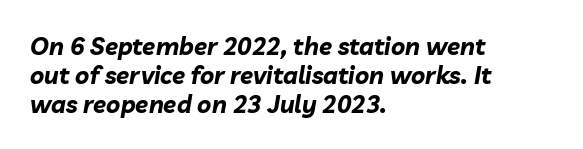
Q: Is the text bold? A: Yes.
Q: Is the text italic (slanted)? A: Yes, it leans right by about 10 degrees.
Q: Is the text underlined? A: No.
Q: How is the paragraph aligned? A: Left-aligned.
Q: Is the spacing between letters normal or unusually wide? A: Normal.
